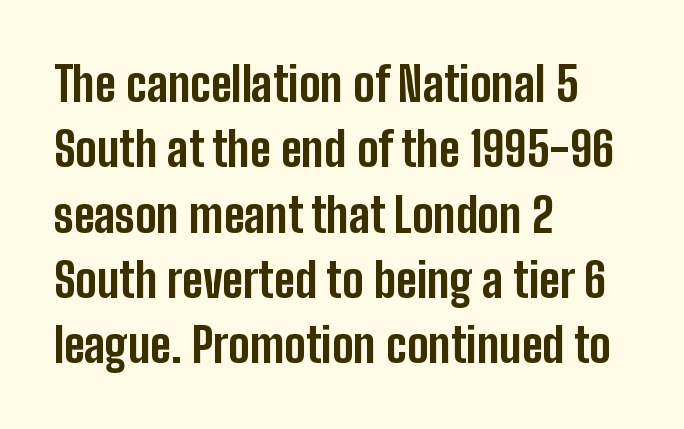
{"serif": "no", "italic": "no", "bold": "yes", "weight": "bold", "width": "condensed", "stroke_contrast": "low", "x_height": "medium", "monospaced": "no", "underline": "no", "align": "left", "line_spacing": "normal", "line_spacing_ratio": 1.36, "letter_spacing": "normal", "letter_spacing_em": 0.0, "glyph_px": 48}
